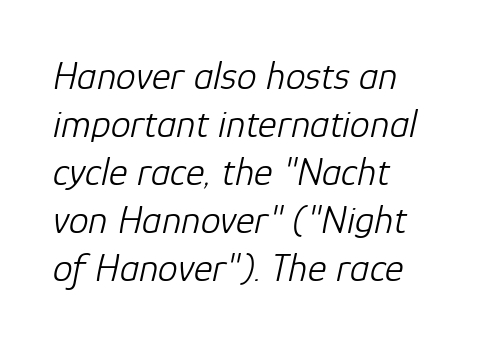
The image shows 40 px light type, italic (leaning right); set left-aligned, line spacing 1.2x, normal letter spacing, not underlined; low stroke contrast and a medium x-height.
